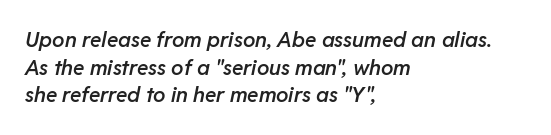
Just letters on the line, the space beneath them empty. The lettering tilts uniformly, giving the passage an italic look. Nothing unusual about the tracking: characters are spaced as the font intends. The paragraph has a hard left edge and a soft right edge.
